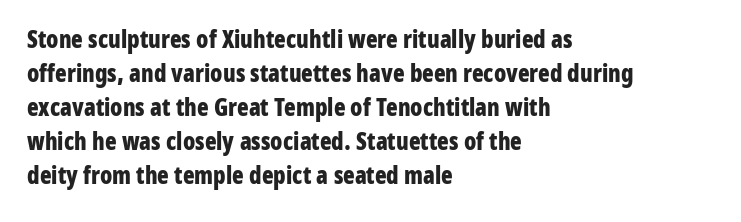
The image shows 24 px bold type, upright; set left-aligned, normal line spacing (1.42x), normal letter spacing, not underlined.
